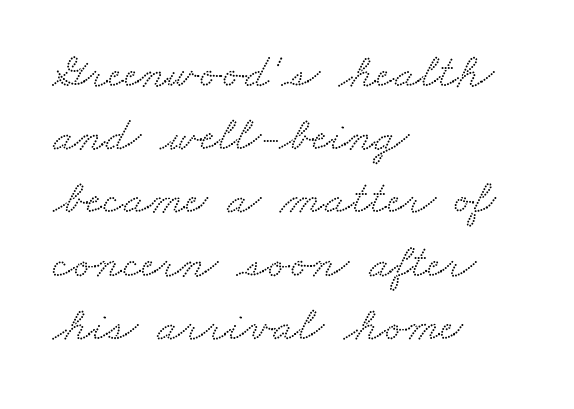
The image shows 49 px wide serif type; set left-aligned, normal line spacing (1.29x), normal letter spacing, not underlined; low stroke contrast and a small x-height.
